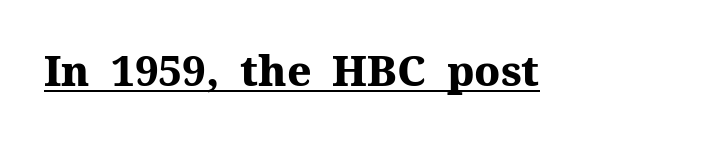
Q: Is the text bold? A: Yes.
Q: Is the text italic (slanted)? A: No, it is upright.
Q: Is the typeface a serif or a sans-serif typeface? A: Serif.
Q: Is the text underlined? A: Yes.
Q: Is the spacing between letters normal or unusually wide? A: Normal.
Q: Width (condensed, normal, or wide)? A: Normal.
Q: Stroke contrast? A: Medium.
Q: x-height? A: Medium.
Q: Monospaced? A: No.
